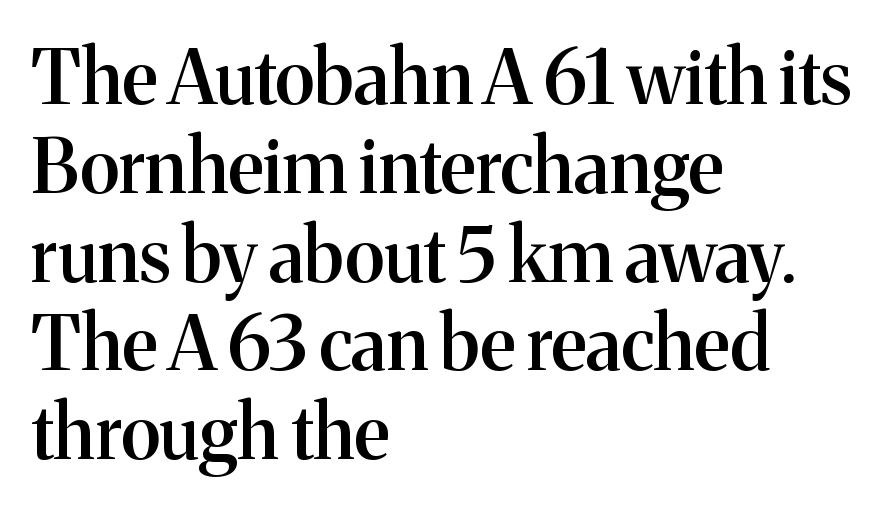
The image shows 74 px semibold serif type, upright; set left-aligned, line spacing 1.2x, normal letter spacing, not underlined; medium stroke contrast and a medium x-height.
